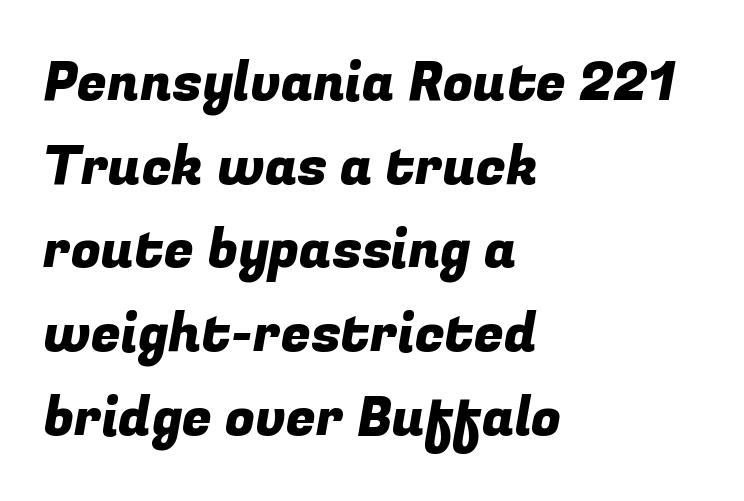
The rendering uses a moderate line-height, typical for paragraphs. The letterforms sit shoulder to shoulder at normal distance. The ragged edge is on the right, which tells us the setting is flush left. Serif or sans? Sans — the stroke terminals are bare. Plain, unruled lines of type.
